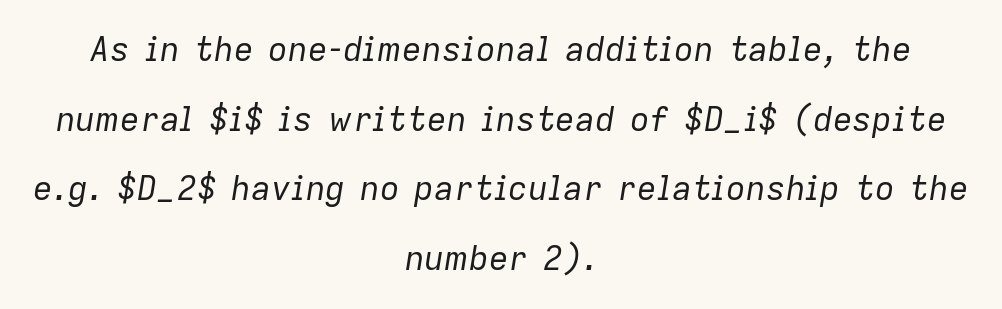
Q: Is the text bold? A: No.
Q: Is the text italic (slanted)? A: Yes, it leans right by about 9 degrees.
Q: Is the text underlined? A: No.
Q: How is the paragraph aligned? A: Centered.
Q: Is the spacing between letters normal or unusually wide? A: Normal.
Q: Is the spacing between lines tight, normal or loose? A: Loose.
Q: Width (condensed, normal, or wide)? A: Normal.
Q: Stroke contrast? A: Low.
Q: x-height? A: Medium.
Q: Monospaced? A: No.
